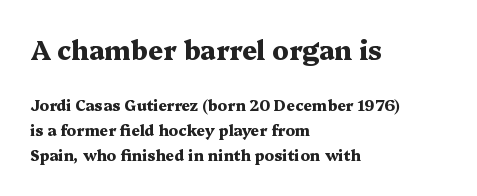
Is there much room between lines? A standard amount, neither cramped nor airy. Larger block? The one above; the one below is distinctly smaller. The letters sit at their default tracking, neither squeezed nor spread. Check the space under the baseline: it is left empty.
